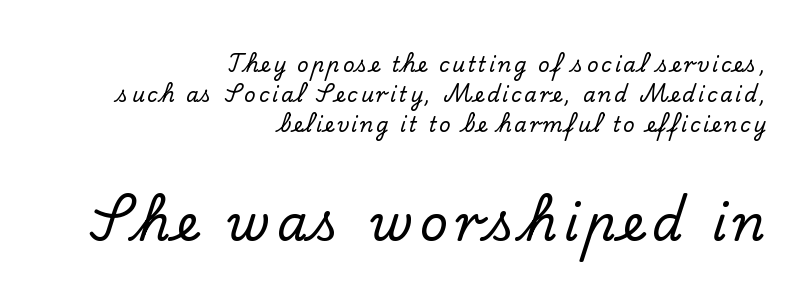
Q: Is the text italic (slanted)? A: Yes.
Q: Is the typeface a serif or a sans-serif typeface? A: Serif.
Q: Is the text underlined? A: No.
Q: How is the paragraph aligned? A: Right-aligned.
Q: Is the spacing between lines tight, normal or loose? A: Normal.
Q: Which block of text is set in a larger size, the first (top) or the second (bottom)? A: The second (bottom) one.
Q: Width (condensed, normal, or wide)? A: Normal.
Q: Stroke contrast? A: Low.
Q: x-height? A: Small.
Q: Monospaced? A: No.
